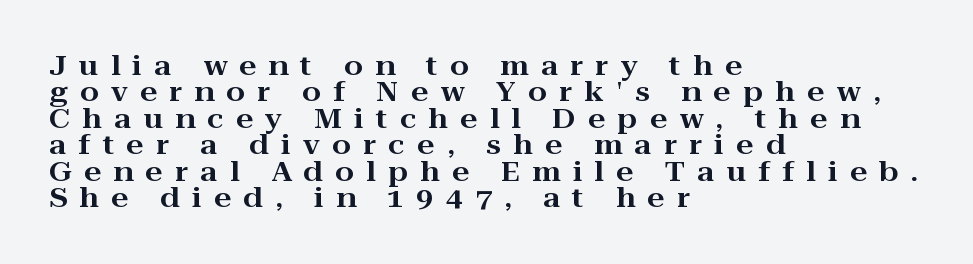
A typesetter would call this heavily tracked-out type. The area under the type is left untouched. Students, observe: this is what under-led, compact text looks like. In terms of posture, this sample is upright.
